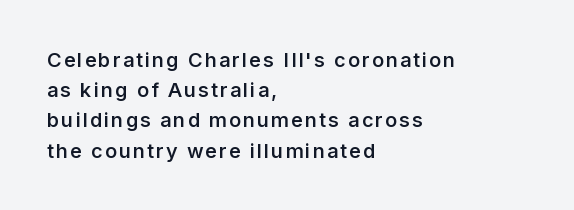
The image shows 20 px text type, upright; set left-aligned, normal line spacing (1.51x), not underlined.
